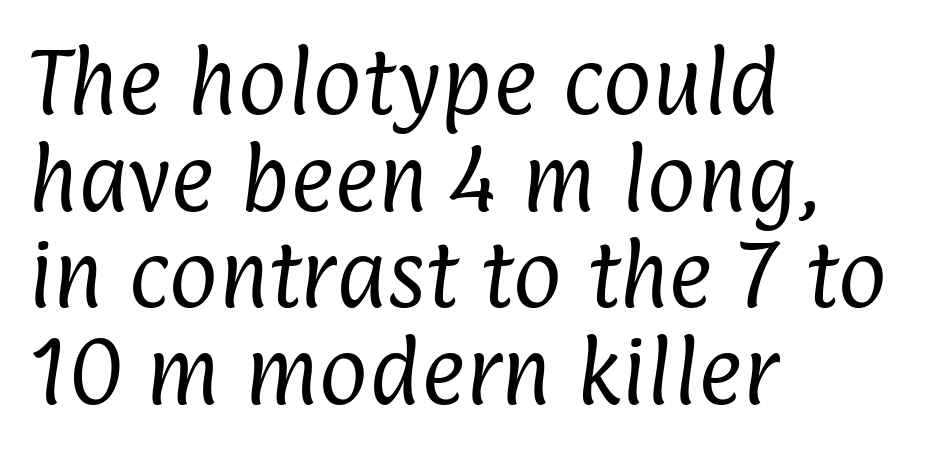
Q: Is the text bold? A: No.
Q: Is the typeface a serif or a sans-serif typeface? A: Sans-serif.
Q: Is the text underlined? A: No.
Q: How is the paragraph aligned? A: Left-aligned.
Q: Is the spacing between letters normal or unusually wide? A: Normal.
Q: Is the spacing between lines tight, normal or loose? A: Normal.
Q: Width (condensed, normal, or wide)? A: Condensed.
Q: Stroke contrast? A: Low.
Q: x-height? A: Medium.
Q: Monospaced? A: No.
